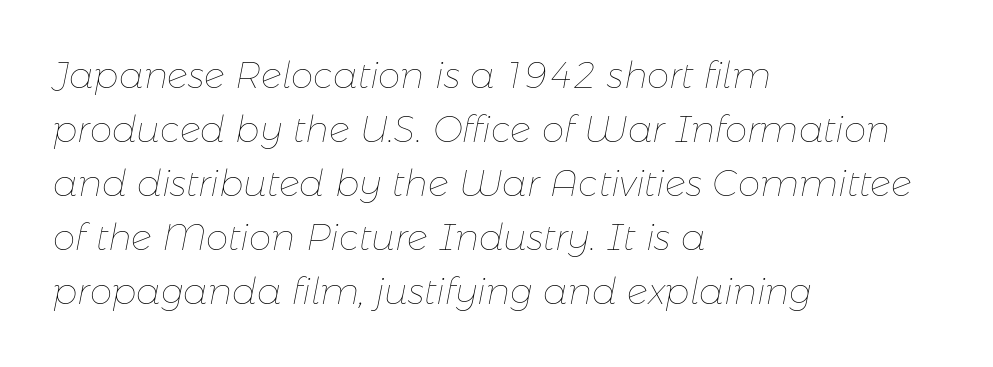
These lines were composed using italics. The rendering keeps characters at their native spacing. The letterforms sit at book weight or below. The face used here is proportionally spaced, like ordinary book or web type.
